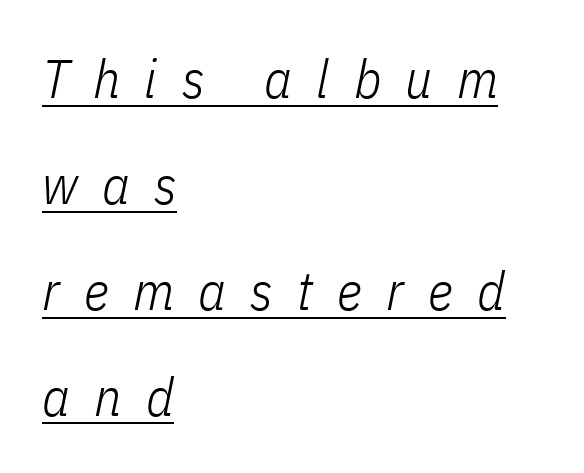
Q: Is the text bold? A: No.
Q: Is the text italic (slanted)? A: Yes, it leans right by about 11 degrees.
Q: Is the text underlined? A: Yes.
Q: How is the paragraph aligned? A: Left-aligned.
Q: Is the spacing between letters normal or unusually wide? A: Unusually wide.
Q: Is the spacing between lines tight, normal or loose? A: Loose.
Q: Width (condensed, normal, or wide)? A: Condensed.
Q: Stroke contrast? A: Low.
Q: x-height? A: Medium.
Q: Monospaced? A: No.
